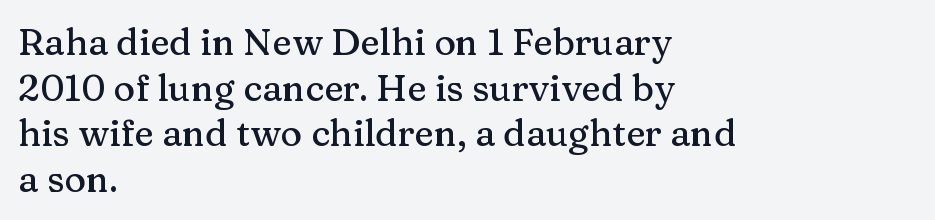
{"serif": "yes", "italic": "no", "width": "normal", "stroke_contrast": "medium", "x_height": "medium", "monospaced": "no", "underline": "no", "align": "left", "line_spacing_ratio": 1.23, "letter_spacing": "normal", "letter_spacing_em": 0.0, "glyph_px": 37}
